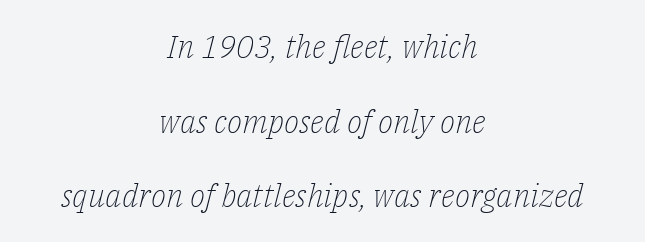
The image shows 32 px light serif type, italic (leaning right); set centered, loose line spacing (2.33x), normal letter spacing, not underlined; low stroke contrast and a medium x-height.
